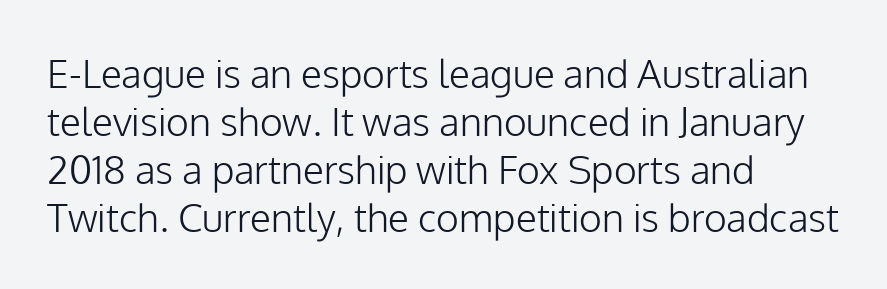
{"serif": "no", "italic": "no", "bold": "no", "weight": "light", "width": "normal", "stroke_contrast": "low", "x_height": "medium", "monospaced": "no", "underline": "no", "align": "left", "line_spacing_ratio": 1.23, "letter_spacing": "normal", "letter_spacing_em": 0.0, "glyph_px": 39}
